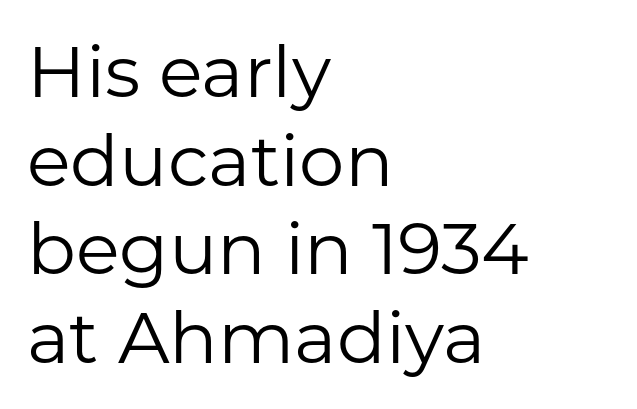
Q: Is the text bold? A: No.
Q: Is the text italic (slanted)? A: No, it is upright.
Q: Is the typeface a serif or a sans-serif typeface? A: Sans-serif.
Q: Is the text underlined? A: No.
Q: How is the paragraph aligned? A: Left-aligned.
Q: Is the spacing between letters normal or unusually wide? A: Normal.
Q: Width (condensed, normal, or wide)? A: Normal.
Q: Stroke contrast? A: Low.
Q: x-height? A: Medium.
Q: Monospaced? A: No.
